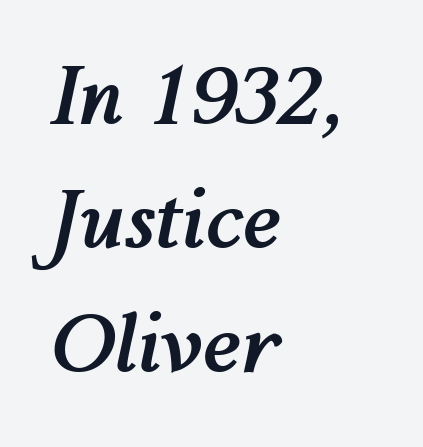
The image shows 78 px semibold type, italic (leaning right); set left-aligned, normal line spacing (1.59x), normal letter spacing, not underlined; medium stroke contrast and a medium x-height.
